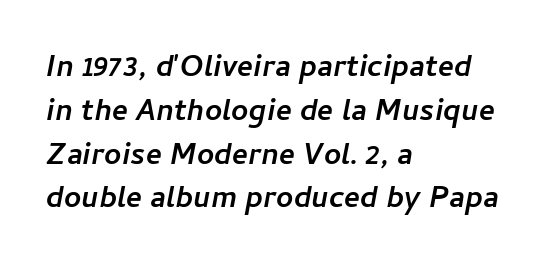
{"italic": "yes", "lean": "right", "slant_degrees": 11, "bold": "yes", "weight": "semibold", "width": "normal", "stroke_contrast": "low", "x_height": "medium", "monospaced": "no", "underline": "no", "align": "left", "line_spacing": "normal", "line_spacing_ratio": 1.46, "letter_spacing": "normal", "letter_spacing_em": 0.0, "glyph_px": 30}
